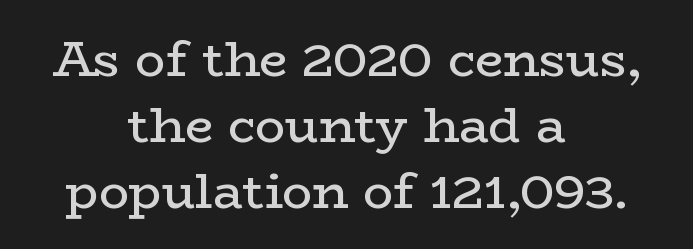
Examine the stroke ends and you'll spot serifs. The gap between lines stays unmarked. Line starts and ends both wander, symmetrically. Every character sits straight up, as roman type does.
